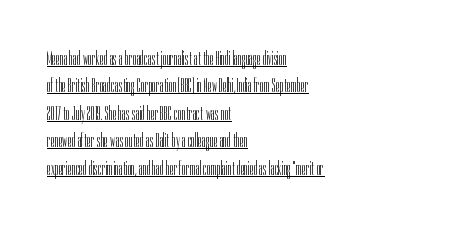
Q: Is the text bold? A: No.
Q: Is the text italic (slanted)? A: No, it is upright.
Q: Is the text underlined? A: Yes.
Q: How is the paragraph aligned? A: Left-aligned.
Q: Is the spacing between letters normal or unusually wide? A: Normal.
Q: Is the spacing between lines tight, normal or loose? A: Normal.
